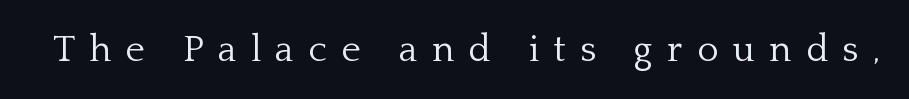
Proportional: the letters do not fall into vertical columns. Unmarked baselines from the first word to the last. The typesetting does not lean heavy: it is not bold. Compared with typical body copy, the letter spacing here is much looser.
